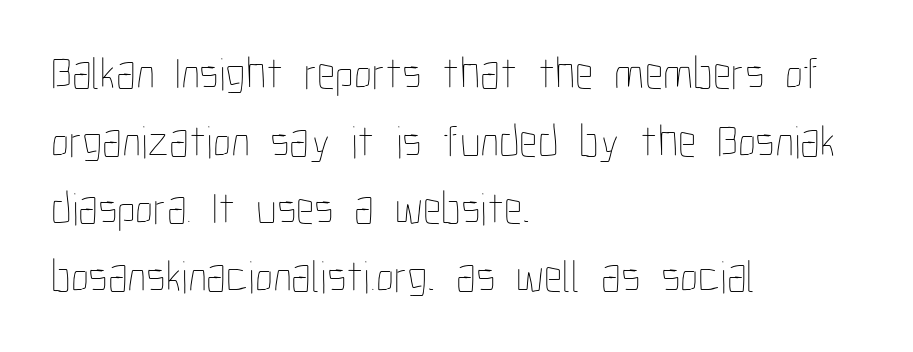
Q: Is the text bold? A: No.
Q: Is the text italic (slanted)? A: No, it is upright.
Q: Is the text underlined? A: No.
Q: How is the paragraph aligned? A: Left-aligned.
Q: Is the spacing between letters normal or unusually wide? A: Normal.
Q: Is the spacing between lines tight, normal or loose? A: Normal.
Q: Width (condensed, normal, or wide)? A: Condensed.
Q: Stroke contrast? A: Low.
Q: x-height? A: Medium.
Q: Monospaced? A: No.
